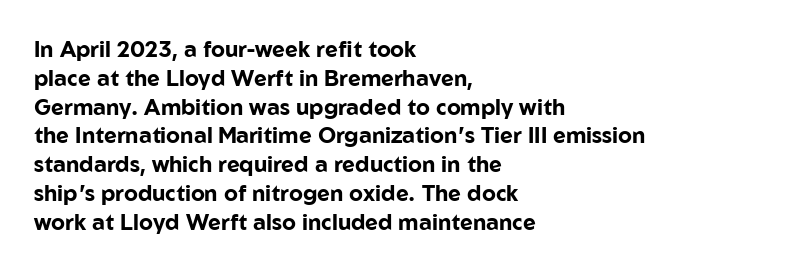
The rows are spaced the way most documents space them. Its strokes are broad and dark, the hallmark of bold type. Posture: upright roman. A bare baseline throughout the passage.
